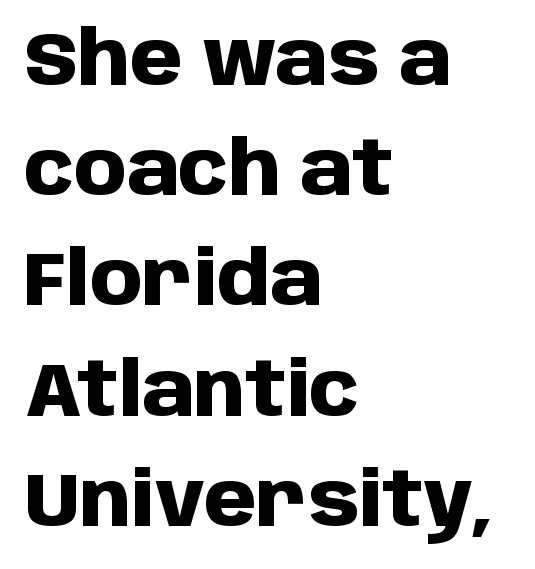
{"serif": "no", "italic": "no", "bold": "yes", "weight": "heavy", "width": "normal", "stroke_contrast": "low", "x_height": "large", "monospaced": "no", "underline": "no", "align": "left", "line_spacing": "normal", "line_spacing_ratio": 1.47, "letter_spacing": "normal", "letter_spacing_em": 0.0, "glyph_px": 75}
